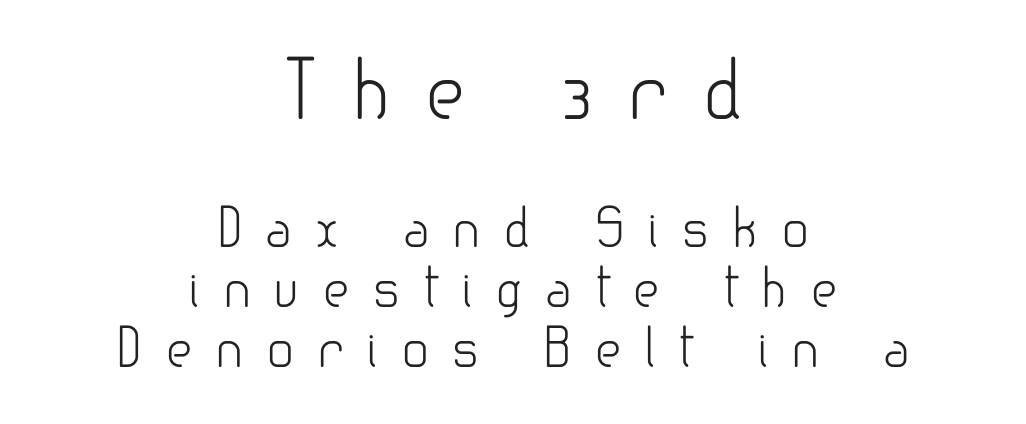
{"serif": "no", "italic": "no", "bold": "no", "weight": "light", "width": "normal", "stroke_contrast": "low", "x_height": "small", "monospaced": "no", "underline": "no", "align": "center", "line_spacing": "tight", "line_spacing_ratio": 1.15, "letter_spacing": "wide", "letter_spacing_em": 0.43, "larger_block": "first", "size_ratio": 1.5, "glyph_px": 78}
